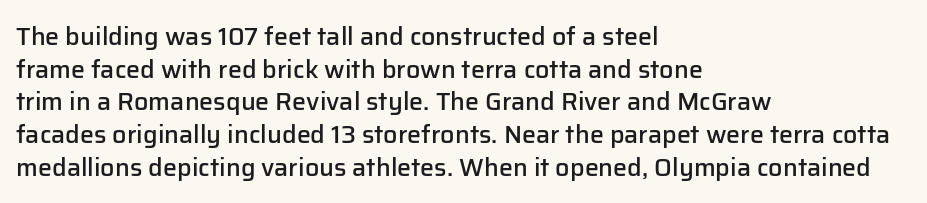
{"italic": "no", "bold": "semi", "underline": "no", "align": "left", "line_spacing": "normal", "line_spacing_ratio": 1.31, "letter_spacing": "normal", "letter_spacing_em": 0.0, "glyph_px": 25}
